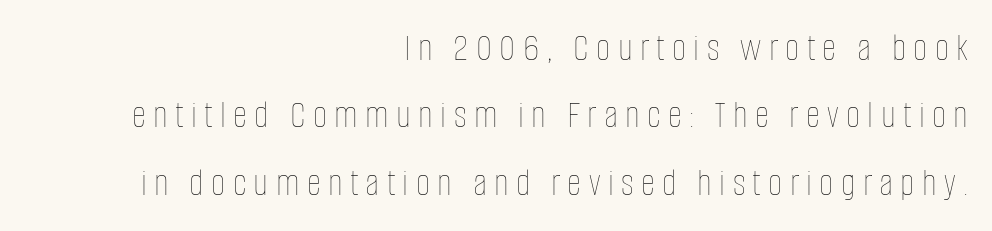
Q: Is the text bold? A: No.
Q: Is the text italic (slanted)? A: No, it is upright.
Q: Is the text underlined? A: No.
Q: How is the paragraph aligned? A: Right-aligned.
Q: Width (condensed, normal, or wide)? A: Condensed.
Q: Stroke contrast? A: Low.
Q: x-height? A: Large.
Q: Monospaced? A: No.
